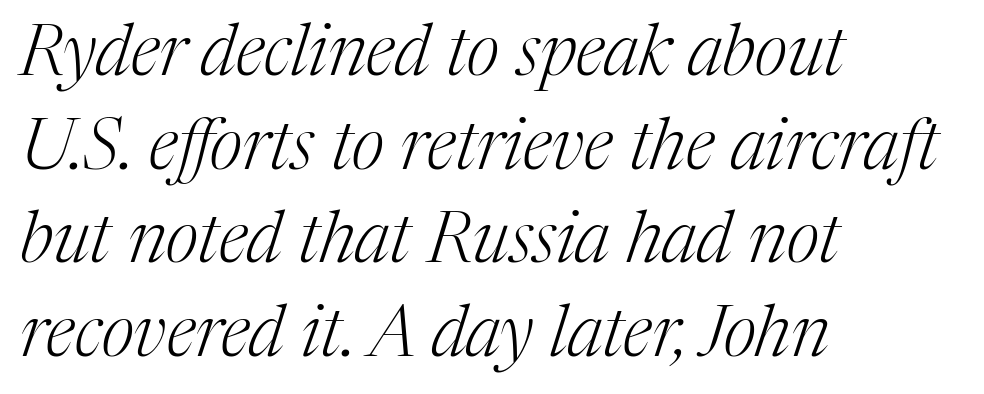
The image shows 71 px light serif type, italic (leaning right); set left-aligned, normal line spacing (1.32x), normal letter spacing, not underlined; medium stroke contrast and a medium x-height.
